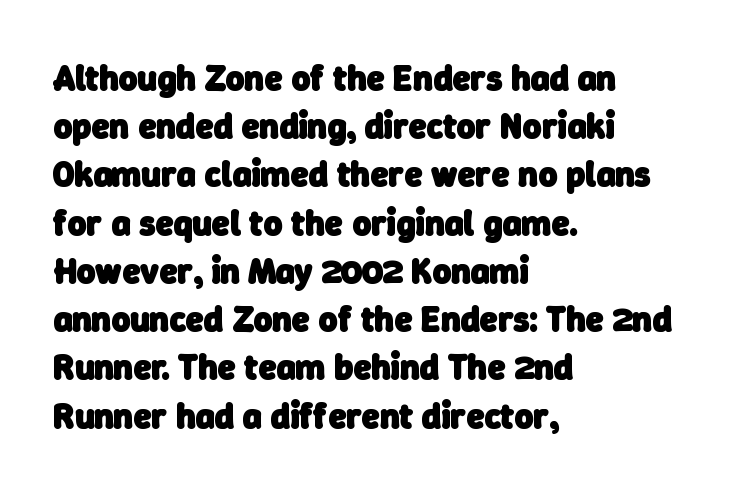
{"serif": "no", "bold": "yes", "weight": "heavy", "width": "normal", "stroke_contrast": "low", "x_height": "medium", "monospaced": "no", "underline": "no", "align": "left", "line_spacing": "normal", "line_spacing_ratio": 1.34, "letter_spacing": "normal", "letter_spacing_em": 0.0, "glyph_px": 36}
